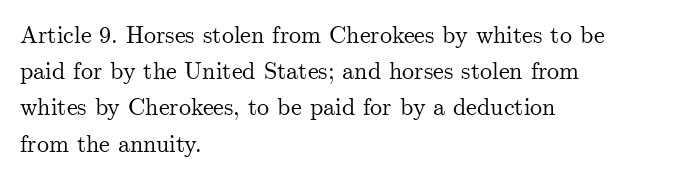
{"italic": "no", "underline": "no", "align": "left", "line_spacing": "normal", "line_spacing_ratio": 1.51, "letter_spacing": "normal", "letter_spacing_em": 0.0, "glyph_px": 24}
